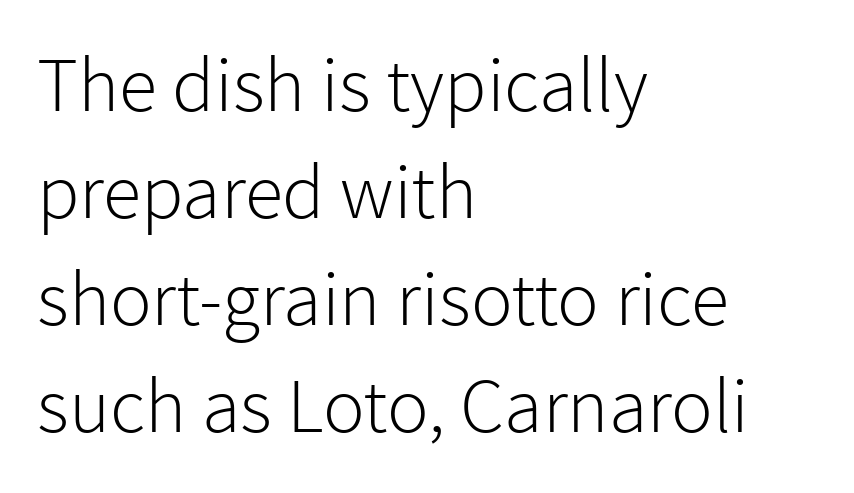
{"serif": "no", "italic": "no", "bold": "no", "weight": "light", "width": "normal", "stroke_contrast": "low", "x_height": "medium", "monospaced": "no", "underline": "no", "align": "left", "line_spacing": "normal", "line_spacing_ratio": 1.37, "letter_spacing": "normal", "letter_spacing_em": 0.0, "glyph_px": 78}
